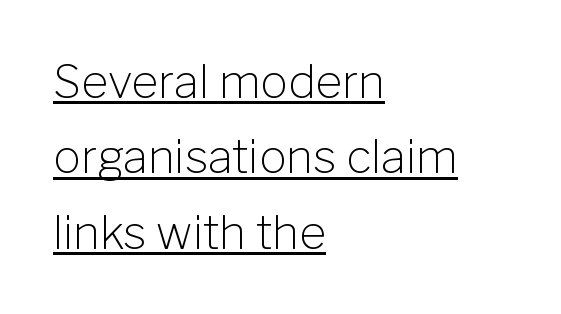
The image shows 46 px light sans-serif type, upright; set left-aligned, normal line spacing (1.64x), normal letter spacing, underlined; low stroke contrast and a medium x-height.
